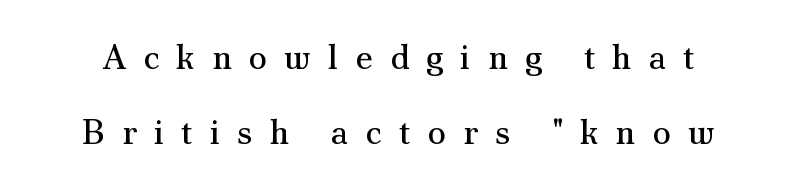
The passage shown stacks its lines with a broad gap. The passage shown has open, widely tracked lettering throughout. The passage shown is typed in a proportional face where columns would drift. Unmarked baselines from the first word to the last. Each stroke keeps to a modest, everyday thickness or less.
